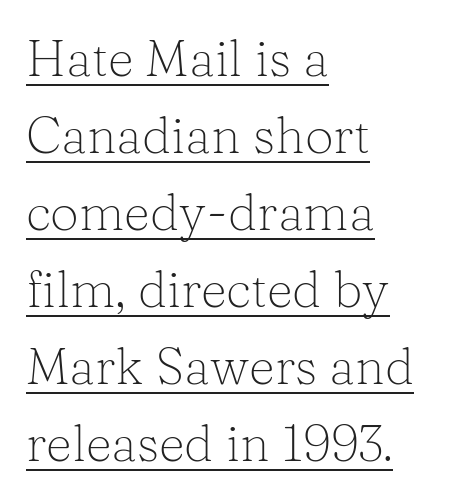
{"serif": "yes", "italic": "no", "bold": "no", "weight": "light", "width": "normal", "stroke_contrast": "low", "x_height": "medium", "monospaced": "no", "underline": "yes", "align": "left", "line_spacing": "normal", "line_spacing_ratio": 1.51, "letter_spacing": "normal", "letter_spacing_em": 0.0, "glyph_px": 51}
